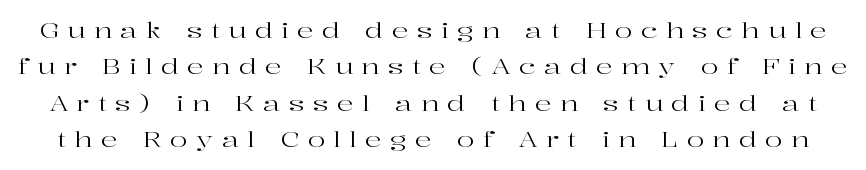
{"italic": "no", "bold": "no", "underline": "no", "line_spacing_ratio": 1.73, "letter_spacing": "wide", "letter_spacing_em": 0.39, "glyph_px": 21}
